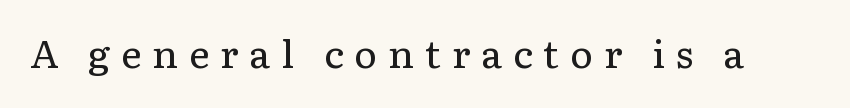
{"serif": "yes", "italic": "no", "bold": "no", "weight": "regular", "width": "normal", "stroke_contrast": "low", "x_height": "medium", "monospaced": "no", "underline": "no", "letter_spacing": "wide", "letter_spacing_em": 0.28, "glyph_px": 39}
